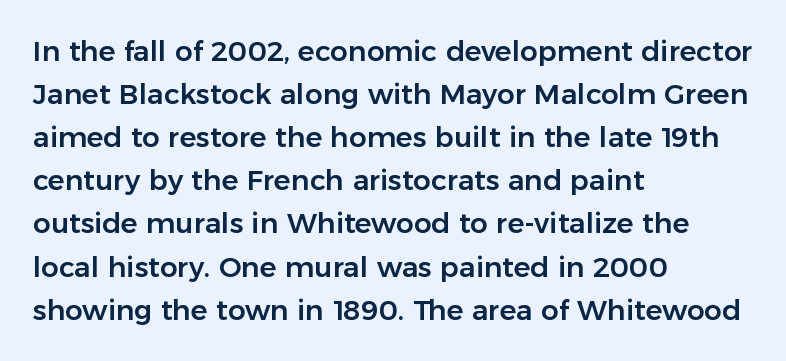
Vertically, the passage feels balanced, rows spaced as you'd expect. What kind of face is this? One without serifs — a sans. Here the designer chose a conventional face with non-uniform glyph widths. Look at the tracking — it's just the regular setting, nothing added. Designer's note — italics off, roman on.
